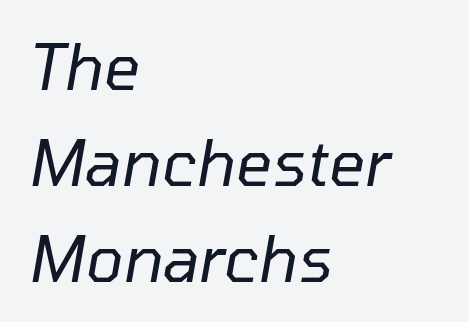
These lines were composed using italics. The typesetter chose a ragged-right arrangement here. Letter spacing: default. The space between consecutive lines is moderate.
